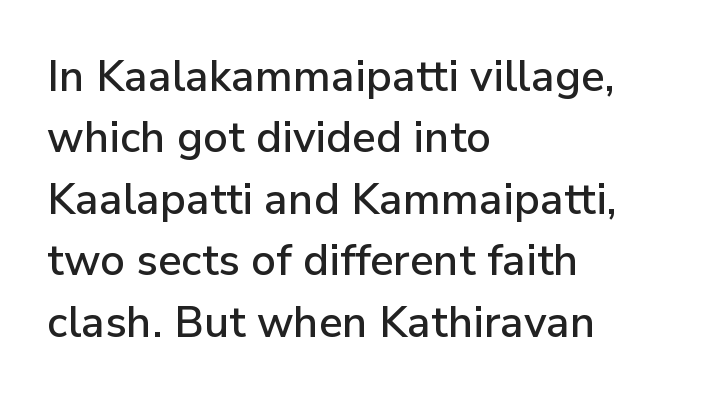
Q: Is the text italic (slanted)? A: No, it is upright.
Q: Is the typeface a serif or a sans-serif typeface? A: Sans-serif.
Q: Is the text underlined? A: No.
Q: How is the paragraph aligned? A: Left-aligned.
Q: Is the spacing between letters normal or unusually wide? A: Normal.
Q: Is the spacing between lines tight, normal or loose? A: Normal.
Q: Width (condensed, normal, or wide)? A: Normal.
Q: Stroke contrast? A: Low.
Q: x-height? A: Medium.
Q: Monospaced? A: No.
